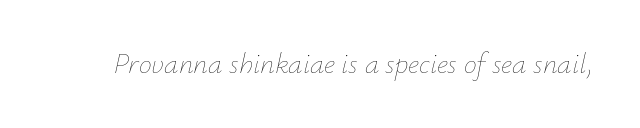
Q: Is the text bold? A: No.
Q: Is the text italic (slanted)? A: Yes, it leans right by about 12 degrees.
Q: Is the text underlined? A: No.
Q: Is the spacing between letters normal or unusually wide? A: Normal.
Q: Width (condensed, normal, or wide)? A: Normal.
Q: Stroke contrast? A: Low.
Q: x-height? A: Small.
Q: Monospaced? A: No.
